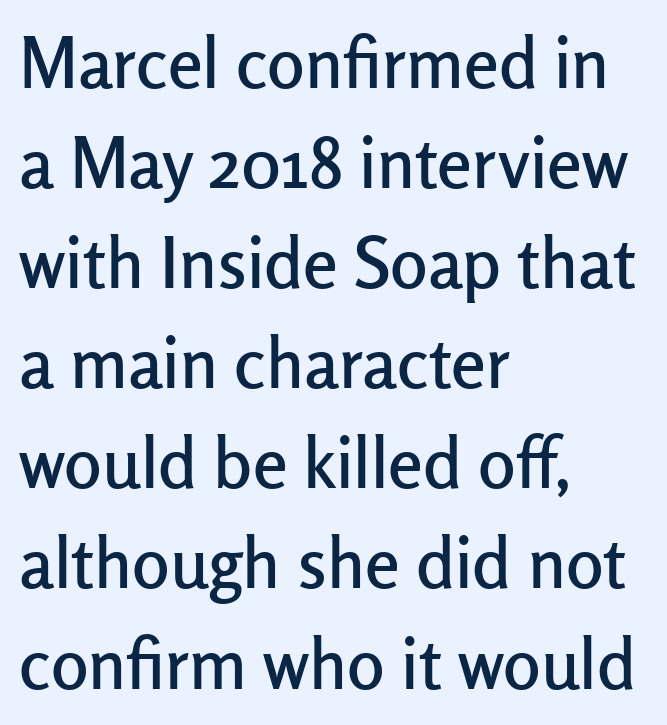
{"serif": "no", "italic": "no", "width": "normal", "stroke_contrast": "low", "x_height": "medium", "monospaced": "no", "underline": "no", "align": "left", "line_spacing": "normal", "line_spacing_ratio": 1.43, "letter_spacing": "normal", "letter_spacing_em": 0.0, "glyph_px": 70}
